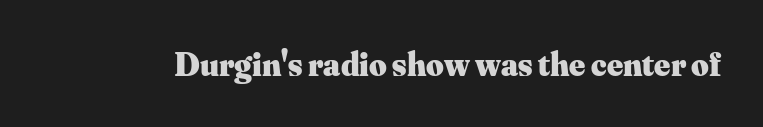
The image shows 34 px heavy serif type, upright; set normal letter spacing, not underlined; medium stroke contrast and a small x-height.
